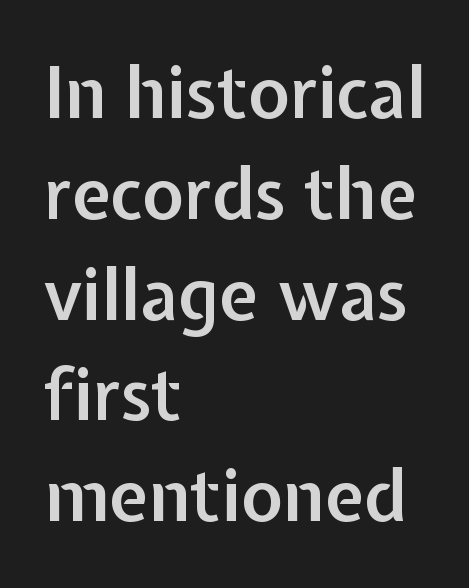
{"serif": "no", "italic": "no", "bold": "semi", "weight": "semibold", "width": "normal", "stroke_contrast": "low", "x_height": "medium", "monospaced": "no", "underline": "no", "align": "left", "line_spacing": "normal", "line_spacing_ratio": 1.42, "letter_spacing": "normal", "letter_spacing_em": 0.0, "glyph_px": 71}
